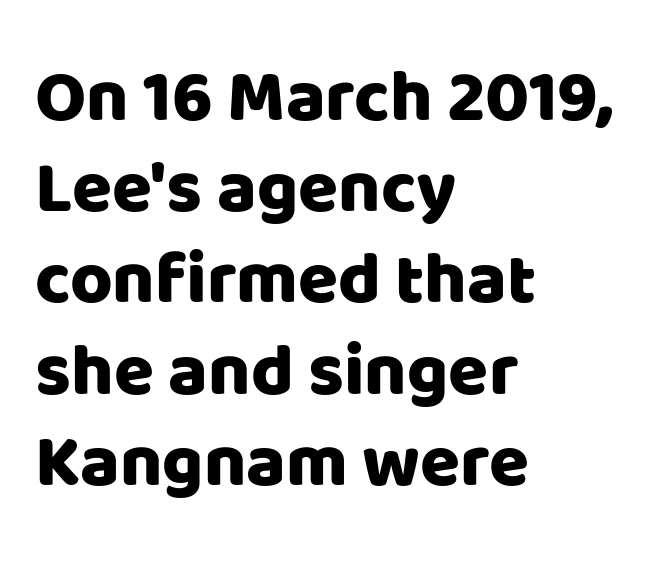
The image shows 73 px sans-serif type, upright; set left-aligned, normal line spacing (1.25x), normal letter spacing, not underlined; low stroke contrast and a large x-height.
